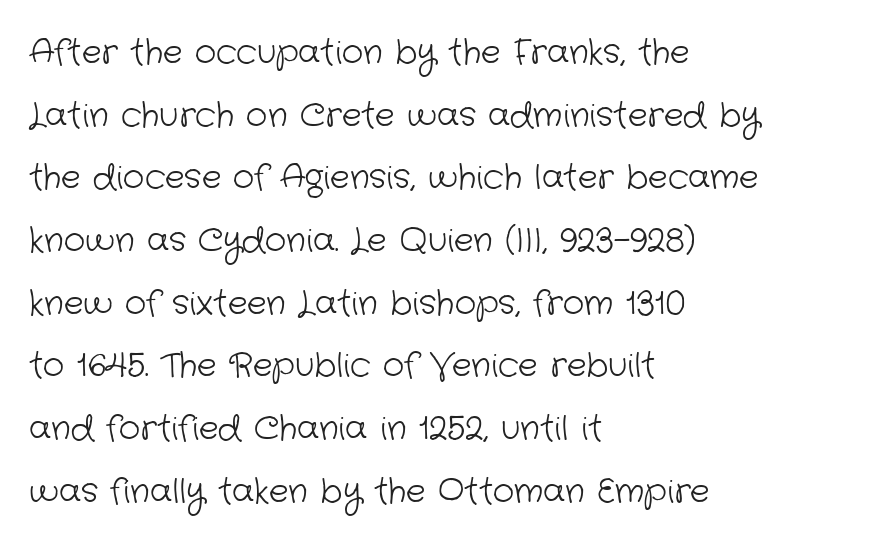
Q: Is the text bold? A: No.
Q: Is the typeface a serif or a sans-serif typeface? A: Sans-serif.
Q: Is the text underlined? A: No.
Q: How is the paragraph aligned? A: Left-aligned.
Q: Is the spacing between letters normal or unusually wide? A: Normal.
Q: Is the spacing between lines tight, normal or loose? A: Loose.
Q: Width (condensed, normal, or wide)? A: Normal.
Q: Stroke contrast? A: Low.
Q: x-height? A: Medium.
Q: Monospaced? A: No.
